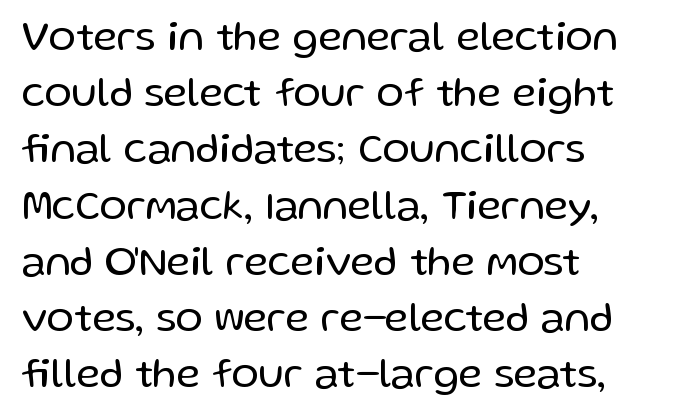
Casual observation: everything's shoved over to the left. The space beneath each line is pristine and unruled. Horizontal bands of white between lines are of average thickness. Check where the strokes stop: nothing finishes them off — pure sans. Does the lettering tilt? It doesn't — this is upright.
